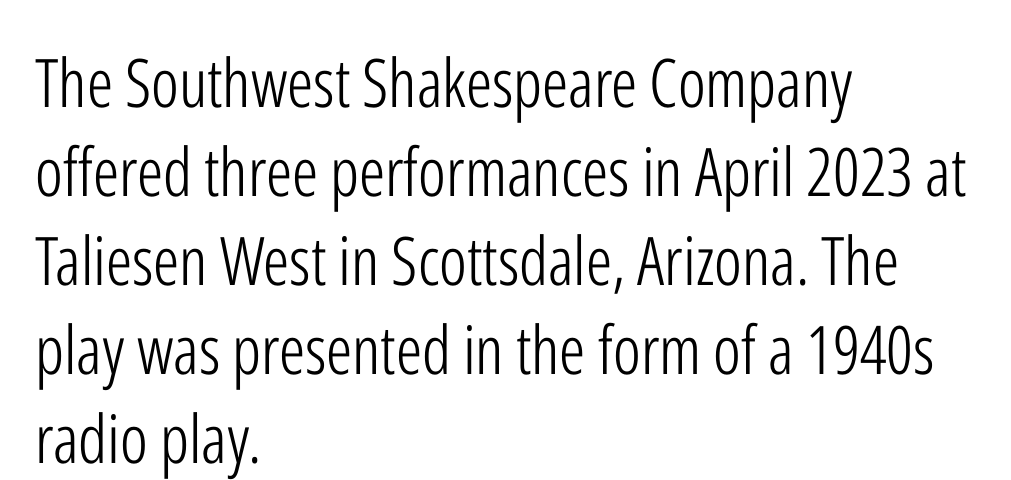
{"serif": "no", "italic": "no", "bold": "no", "weight": "light", "width": "condensed", "stroke_contrast": "low", "x_height": "medium", "monospaced": "no", "underline": "no", "align": "left", "line_spacing": "normal", "line_spacing_ratio": 1.33, "letter_spacing": "normal", "letter_spacing_em": 0.0, "glyph_px": 67}
